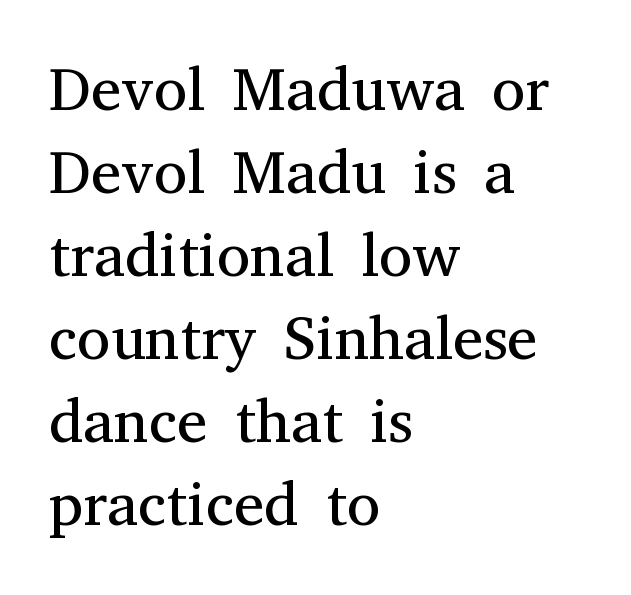
The image shows 61 px regular-weight serif type, upright; set left-aligned, normal line spacing (1.36x), normal letter spacing, not underlined; medium stroke contrast and a medium x-height.
